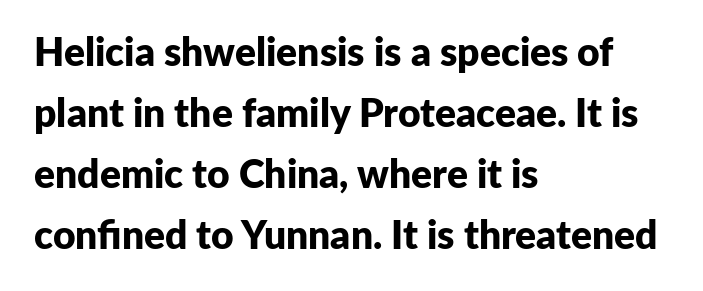
The rendering uses a bold face; every stroke is thick and dark. Proportional: the letters do not fall into vertical columns. The leading is moderate, giving the passage an even texture. No extra tracking has been applied to these lines. Stroke terminals: plain, sans-serif. A bare baseline throughout the passage.
